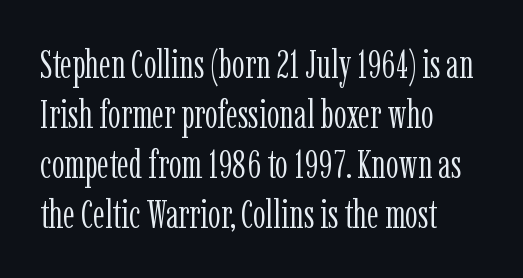
The text was rendered using a seriffed face with decorative stroke endings. Each letter keeps its own natural width here, so spacing adapts to shape. Quick note: not italic, upright. Casual observation: everything's shoved over to the left. The designer left line spacing at the default.
